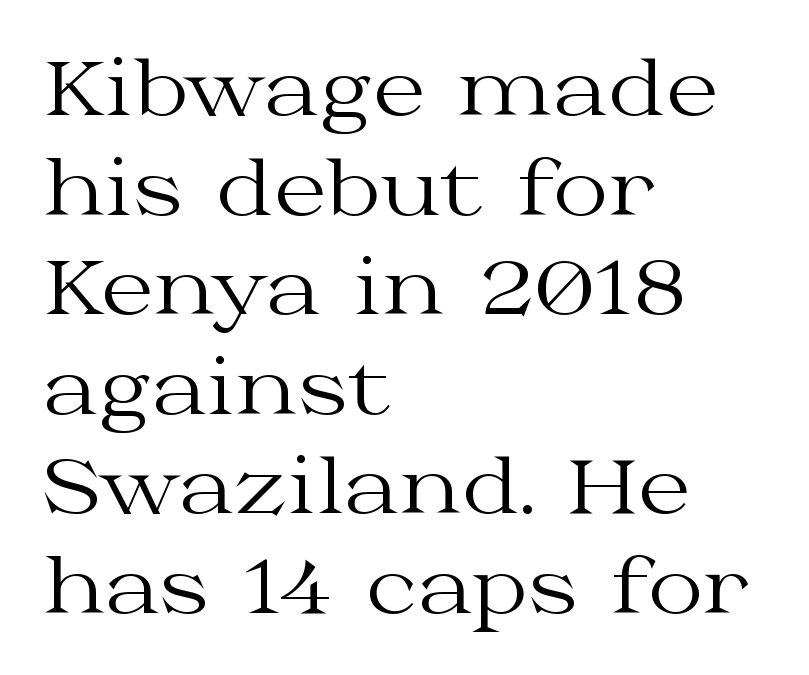
This is not heavy type; no bold has been used. The axis of the letterforms is exactly vertical. Yep, those are serifs on the letters. The rendering keeps characters at their native spacing. Each new line begins a customary step beneath the previous one. Where is the straight margin? On the left.
